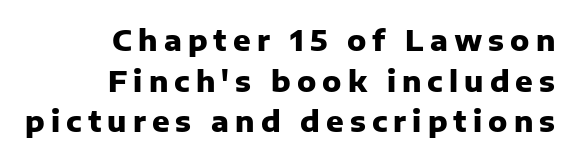
This sample keeps an unexceptional amount of space between lines. Weight check: bold — yes, fully. Visually the block forms a straight wall on the right and a jagged coastline on the left. Every stem runs plumb, perpendicular to the baseline. The characters display no serif detailing; their extremities are plain.
